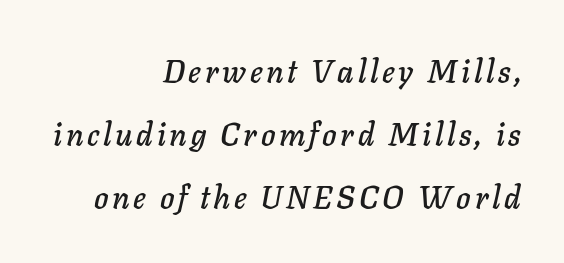
Q: Is the text italic (slanted)? A: Yes, it leans right by about 11 degrees.
Q: Is the text underlined? A: No.
Q: How is the paragraph aligned? A: Right-aligned.
Q: Is the spacing between lines tight, normal or loose? A: Loose.
Q: Width (condensed, normal, or wide)? A: Normal.
Q: Stroke contrast? A: Low.
Q: x-height? A: Medium.
Q: Monospaced? A: No.
